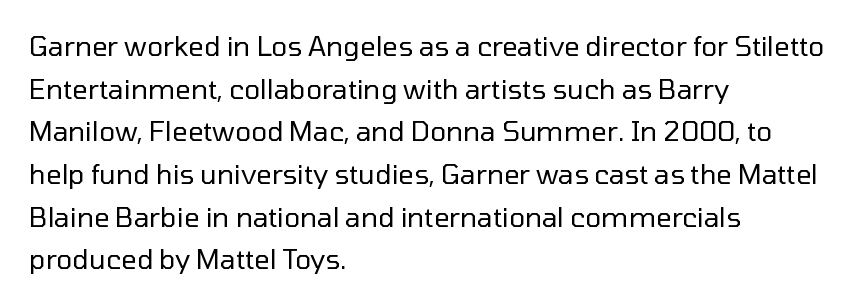
{"italic": "no", "bold": "no", "underline": "no", "align": "left", "line_spacing": "normal", "line_spacing_ratio": 1.58, "letter_spacing": "normal", "letter_spacing_em": 0.0, "glyph_px": 27}
